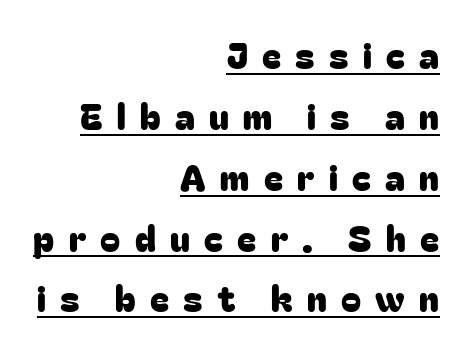
The sample's only ornament is a line tracing under the words. The rendering shows plain stroke endings on the letterforms — a sans-serif design. Tracking value appears strongly positive — letters spread wide. Summary of vertical rhythm: regular, with standard interline spacing.
